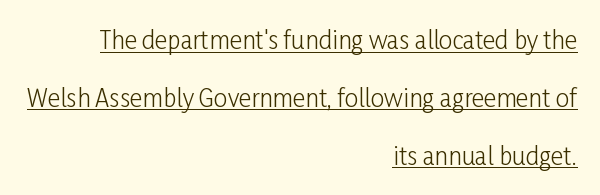
Q: Is the text bold? A: No.
Q: Is the text italic (slanted)? A: No, it is upright.
Q: Is the text underlined? A: Yes.
Q: How is the paragraph aligned? A: Right-aligned.
Q: Is the spacing between letters normal or unusually wide? A: Normal.
Q: Is the spacing between lines tight, normal or loose? A: Loose.
